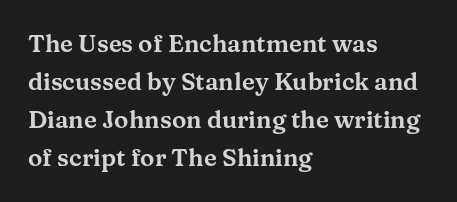
The image shows 24 px text type, upright; set left-aligned, normal line spacing (1.59x), normal letter spacing, not underlined.
